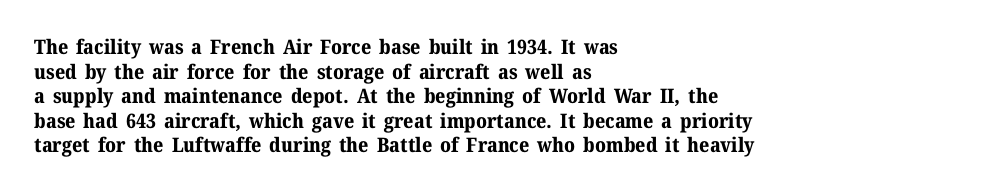
{"italic": "no", "bold": "yes", "underline": "no", "align": "left", "line_spacing_ratio": 1.23, "letter_spacing": "normal", "letter_spacing_em": 0.0, "glyph_px": 20}
